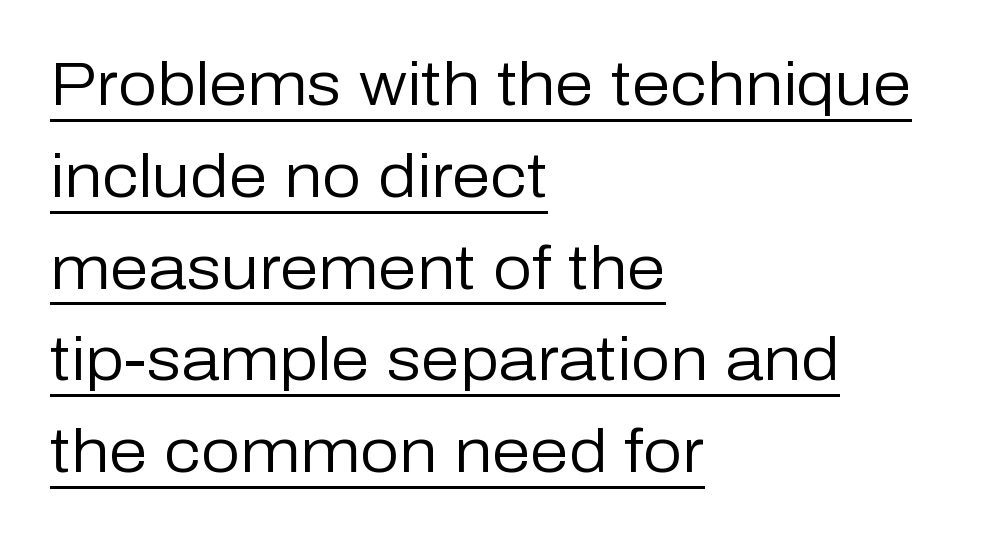
The passage shown is not bold in any degree. Reading down the block, your eye returns to a fixed left position each line. This rendering features underlined lettering. This sample has the flowing, uneven cadence of proportional lettering. This is sans-serif lettering, the kind often seen on screens and signage.
